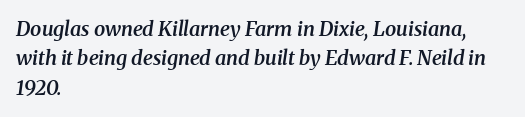
{"italic": "yes", "lean": "right", "slant_degrees": 8, "bold": "semi", "underline": "no", "align": "left", "line_spacing": "normal", "line_spacing_ratio": 1.47, "letter_spacing": "normal", "letter_spacing_em": 0.0, "glyph_px": 20}
